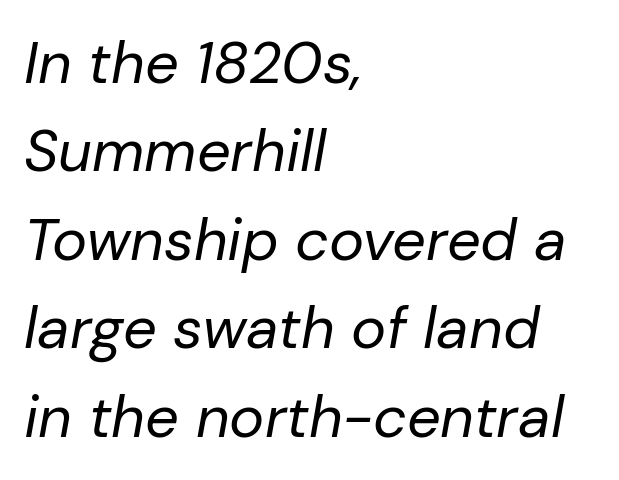
Q: Is the text bold? A: No.
Q: Is the text italic (slanted)? A: Yes, it leans right by about 10 degrees.
Q: Is the text underlined? A: No.
Q: How is the paragraph aligned? A: Left-aligned.
Q: Is the spacing between letters normal or unusually wide? A: Normal.
Q: Is the spacing between lines tight, normal or loose? A: Normal.
Q: Width (condensed, normal, or wide)? A: Normal.
Q: Stroke contrast? A: Low.
Q: x-height? A: Medium.
Q: Monospaced? A: No.
